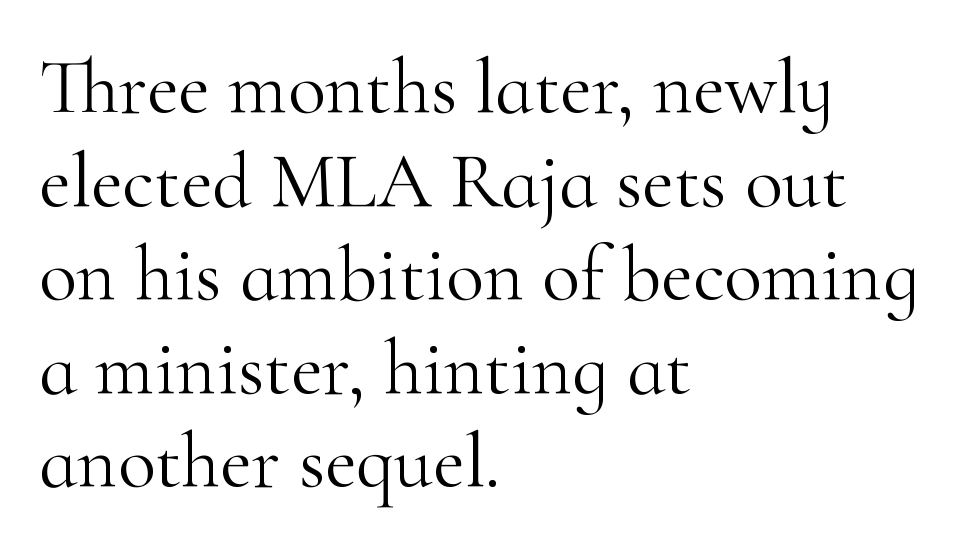
{"serif": "yes", "italic": "no", "bold": "no", "weight": "light", "width": "normal", "stroke_contrast": "high", "x_height": "small", "monospaced": "no", "underline": "no", "align": "left", "line_spacing_ratio": 1.2, "letter_spacing": "normal", "letter_spacing_em": 0.0, "glyph_px": 78}
